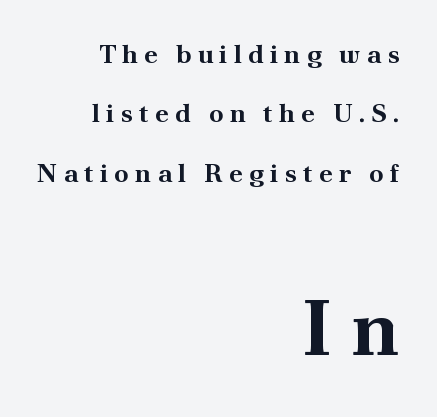
Q: Is the text bold? A: Yes.
Q: Is the text italic (slanted)? A: No, it is upright.
Q: Is the typeface a serif or a sans-serif typeface? A: Serif.
Q: Is the text underlined? A: No.
Q: How is the paragraph aligned? A: Right-aligned.
Q: Is the spacing between letters normal or unusually wide? A: Unusually wide.
Q: Is the spacing between lines tight, normal or loose? A: Loose.
Q: Which block of text is set in a larger size, the first (top) or the second (bottom)? A: The second (bottom) one.
Q: Width (condensed, normal, or wide)? A: Normal.
Q: Stroke contrast? A: Medium.
Q: x-height? A: Small.
Q: Monospaced? A: No.
